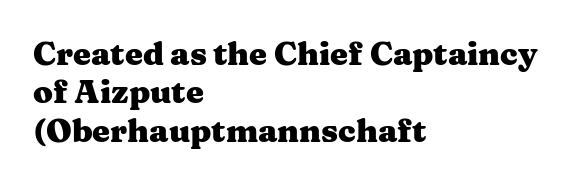
Q: Is the text bold? A: Yes.
Q: Is the text italic (slanted)? A: No, it is upright.
Q: Is the typeface a serif or a sans-serif typeface? A: Serif.
Q: Is the text underlined? A: No.
Q: How is the paragraph aligned? A: Left-aligned.
Q: Is the spacing between letters normal or unusually wide? A: Normal.
Q: Width (condensed, normal, or wide)? A: Wide.
Q: Stroke contrast? A: Medium.
Q: x-height? A: Medium.
Q: Monospaced? A: No.
